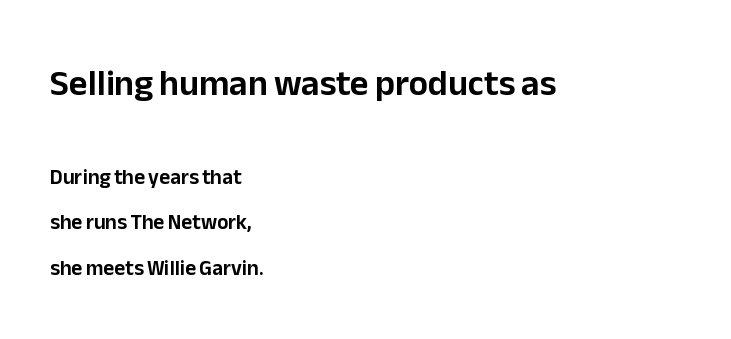
{"serif": "no", "italic": "no", "width": "normal", "stroke_contrast": "low", "x_height": "medium", "monospaced": "no", "underline": "no", "align": "left", "line_spacing": "loose", "line_spacing_ratio": 2.17, "letter_spacing": "normal", "letter_spacing_em": 0.0, "larger_block": "first", "size_ratio": 1.71, "glyph_px": 36}
